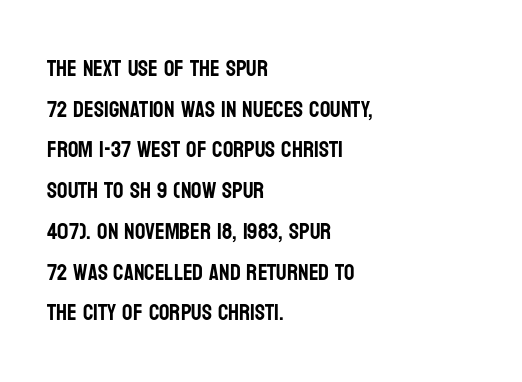
{"italic": "no", "underline": "no", "align": "left", "line_spacing_ratio": 1.77, "letter_spacing": "normal", "letter_spacing_em": 0.0, "glyph_px": 23}
